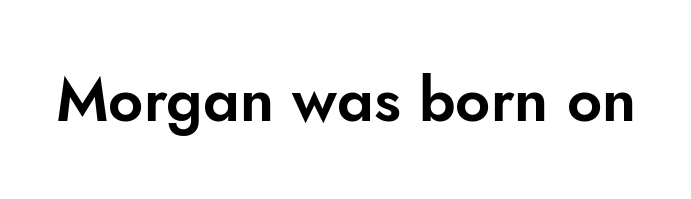
Regarding serifs, this sample does without them. The words here are not underlined. Designer's note — italics off, roman on. Default kerning and tracking; the words read as compact shapes. Is this a fixed-width face? No — the glyphs have proportional, varying widths.
